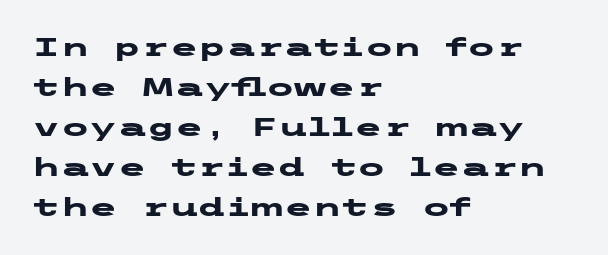
Q: Is the text bold? A: Yes.
Q: Is the text italic (slanted)? A: No, it is upright.
Q: Is the text underlined? A: No.
Q: How is the paragraph aligned? A: Left-aligned.
Q: Is the spacing between letters normal or unusually wide? A: Normal.
Q: Is the spacing between lines tight, normal or loose? A: Normal.
